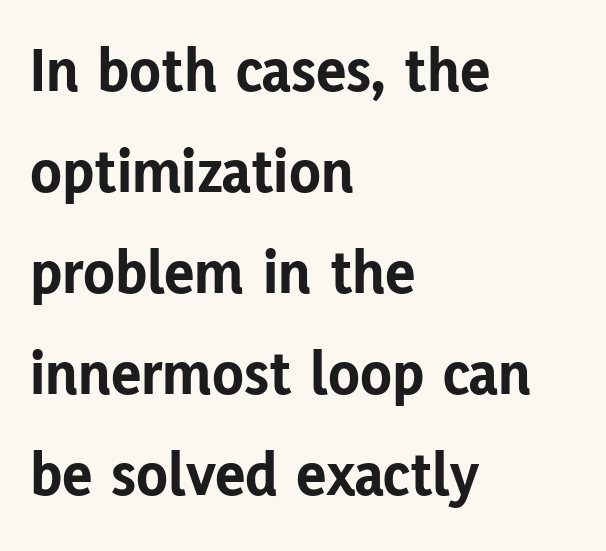
{"serif": "no", "italic": "no", "bold": "yes", "weight": "bold", "width": "normal", "stroke_contrast": "low", "x_height": "medium", "monospaced": "no", "underline": "no", "align": "left", "line_spacing": "normal", "line_spacing_ratio": 1.58, "letter_spacing": "normal", "letter_spacing_em": 0.0, "glyph_px": 64}
